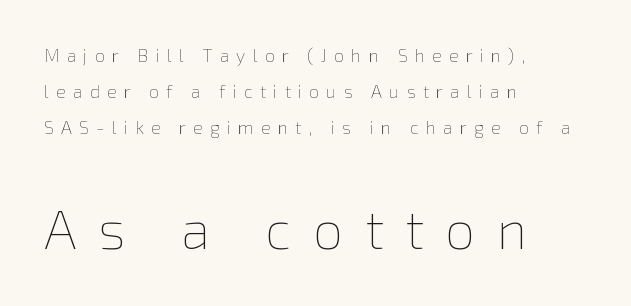
{"italic": "no", "bold": "no", "weight": "thin", "width": "normal", "x_height": "medium", "monospaced": "no", "underline": "no", "align": "left", "line_spacing": "loose", "line_spacing_ratio": 2.0, "letter_spacing": "wide", "letter_spacing_em": 0.4, "larger_block": "second", "size_ratio": 3.0, "glyph_px": 54}
